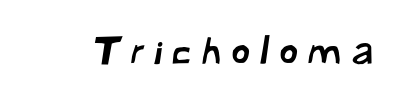
Q: Is the typeface a serif or a sans-serif typeface? A: Sans-serif.
Q: Is the text underlined? A: No.
Q: Is the spacing between letters normal or unusually wide? A: Unusually wide.
Q: Width (condensed, normal, or wide)? A: Normal.
Q: Stroke contrast? A: Low.
Q: x-height? A: Medium.
Q: Monospaced? A: No.
